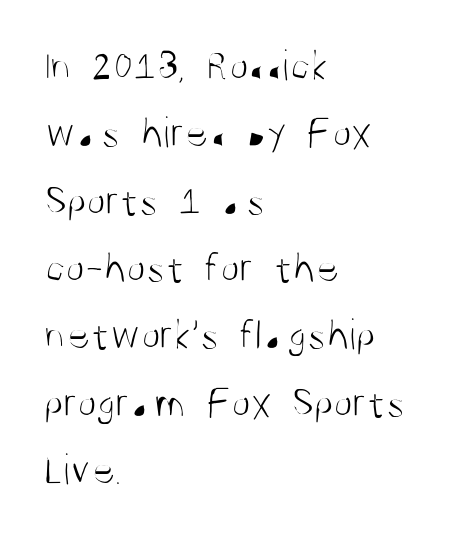
Q: Is the text bold? A: No.
Q: Is the text italic (slanted)? A: No, it is upright.
Q: Is the typeface a serif or a sans-serif typeface? A: Sans-serif.
Q: Is the text underlined? A: No.
Q: How is the paragraph aligned? A: Left-aligned.
Q: Is the spacing between letters normal or unusually wide? A: Normal.
Q: Is the spacing between lines tight, normal or loose? A: Normal.
Q: Width (condensed, normal, or wide)? A: Condensed.
Q: Stroke contrast? A: Medium.
Q: x-height? A: Large.
Q: Monospaced? A: No.
